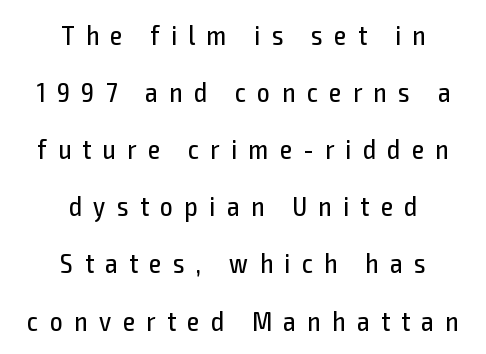
Q: Is the text bold? A: No.
Q: Is the text italic (slanted)? A: No, it is upright.
Q: Is the typeface a serif or a sans-serif typeface? A: Sans-serif.
Q: Is the text underlined? A: No.
Q: How is the paragraph aligned? A: Centered.
Q: Is the spacing between letters normal or unusually wide? A: Unusually wide.
Q: Is the spacing between lines tight, normal or loose? A: Loose.
Q: Width (condensed, normal, or wide)? A: Condensed.
Q: x-height? A: Medium.
Q: Monospaced? A: No.
